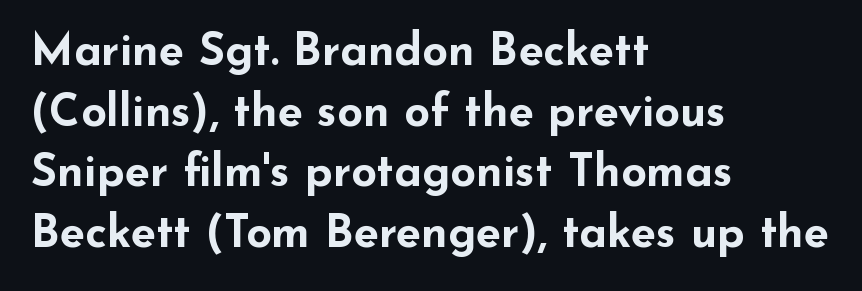
The image shows 45 px bold, wide sans-serif type, upright; set left-aligned, normal line spacing (1.35x), normal letter spacing, not underlined; low stroke contrast and a small x-height.
